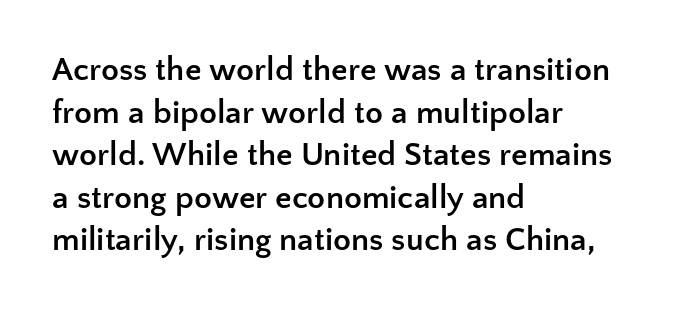
Q: Is the text bold? A: Yes.
Q: Is the text italic (slanted)? A: No, it is upright.
Q: Is the typeface a serif or a sans-serif typeface? A: Sans-serif.
Q: Is the text underlined? A: No.
Q: How is the paragraph aligned? A: Left-aligned.
Q: Is the spacing between letters normal or unusually wide? A: Normal.
Q: Is the spacing between lines tight, normal or loose? A: Normal.
Q: Width (condensed, normal, or wide)? A: Normal.
Q: Stroke contrast? A: Low.
Q: x-height? A: Medium.
Q: Monospaced? A: No.
